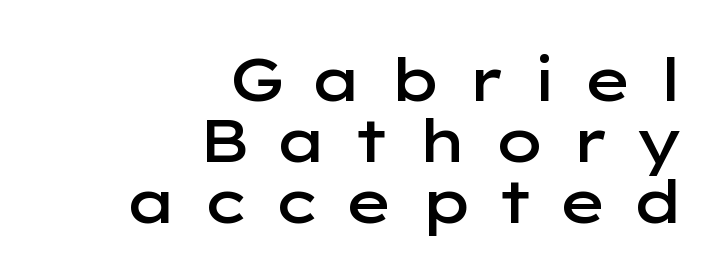
Q: Is the text bold? A: Semi-bold.
Q: Is the text italic (slanted)? A: No, it is upright.
Q: Is the typeface a serif or a sans-serif typeface? A: Sans-serif.
Q: Is the text underlined? A: No.
Q: How is the paragraph aligned? A: Right-aligned.
Q: Is the spacing between letters normal or unusually wide? A: Unusually wide.
Q: Is the spacing between lines tight, normal or loose? A: Tight.
Q: Width (condensed, normal, or wide)? A: Wide.
Q: Stroke contrast? A: Low.
Q: x-height? A: Medium.
Q: Monospaced? A: No.
